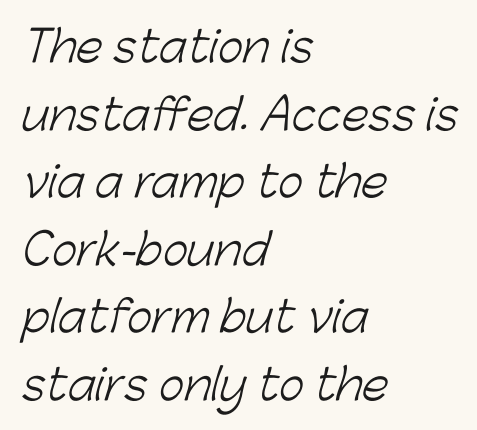
Q: Is the text bold? A: No.
Q: Is the typeface a serif or a sans-serif typeface? A: Sans-serif.
Q: Is the text underlined? A: No.
Q: How is the paragraph aligned? A: Left-aligned.
Q: Is the spacing between letters normal or unusually wide? A: Normal.
Q: Is the spacing between lines tight, normal or loose? A: Normal.
Q: Width (condensed, normal, or wide)? A: Normal.
Q: Stroke contrast? A: Low.
Q: x-height? A: Medium.
Q: Monospaced? A: No.
